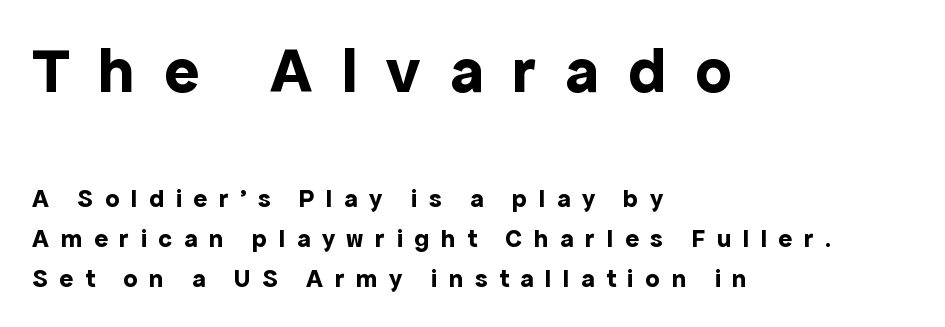
These lines are composed in type without serifs. Does the leading feel generous? No, just average. A student would notice the top passage is typeset larger than what follows. This is the regular roman posture of the typeface. On the weight axis this lands at bold, roughly 700.
